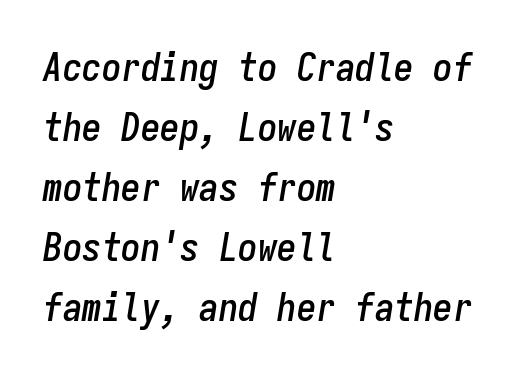
A normal amount of white space separates one row of letters from the next. Italic? Definitely — the glyphs are oblique. Inter-character spacing is left at the font's built-in metrics. The face used here is monospaced, like something from a code editor. Unmarked baselines from the first word to the last. Does the copy run flush right? No — it runs flush left.
